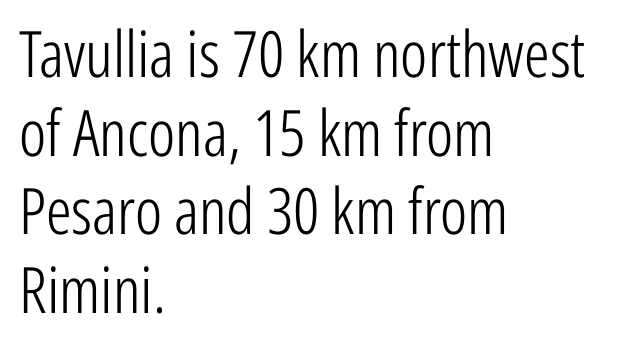
{"serif": "no", "italic": "no", "bold": "no", "weight": "light", "width": "condensed", "stroke_contrast": "low", "x_height": "medium", "monospaced": "no", "underline": "no", "align": "left", "line_spacing_ratio": 1.23, "letter_spacing": "normal", "letter_spacing_em": 0.0, "glyph_px": 64}
